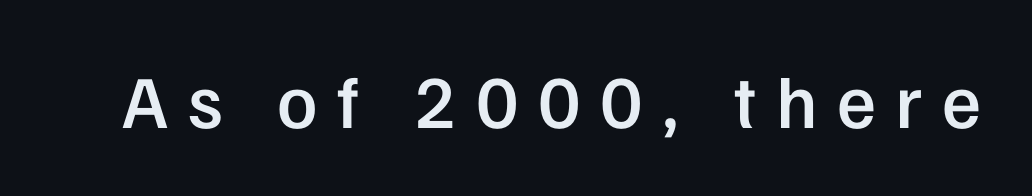
The typesetting leans somewhat heavy: a semibold. Unlike a traditional serif, this face leaves its strokes unadorned. Characters follow at a spacing far wider than the type designer built in. Beneath every word, the page is bare. Each letter keeps its own natural width here, so spacing adapts to shape. Upright lettering throughout.
